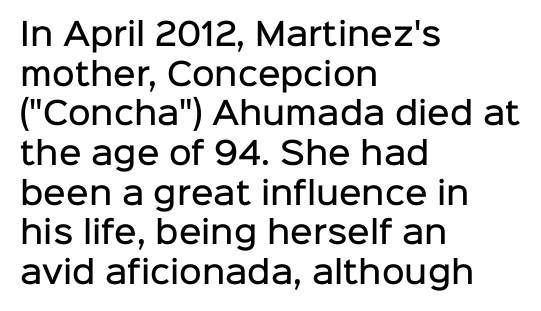
Q: Is the text bold? A: Semi-bold.
Q: Is the text italic (slanted)? A: No, it is upright.
Q: Is the typeface a serif or a sans-serif typeface? A: Sans-serif.
Q: Is the text underlined? A: No.
Q: How is the paragraph aligned? A: Left-aligned.
Q: Is the spacing between letters normal or unusually wide? A: Normal.
Q: Is the spacing between lines tight, normal or loose? A: Normal.
Q: Width (condensed, normal, or wide)? A: Normal.
Q: Stroke contrast? A: Low.
Q: x-height? A: Medium.
Q: Monospaced? A: No.
